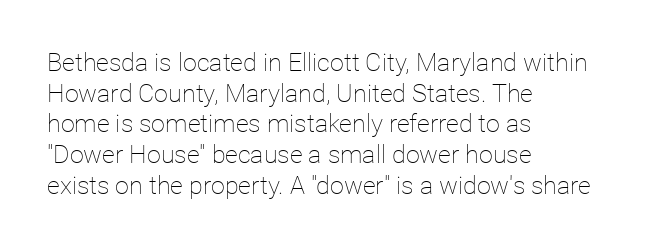
Q: Is the text bold? A: No.
Q: Is the text italic (slanted)? A: No, it is upright.
Q: Is the text underlined? A: No.
Q: How is the paragraph aligned? A: Left-aligned.
Q: Is the spacing between letters normal or unusually wide? A: Normal.
